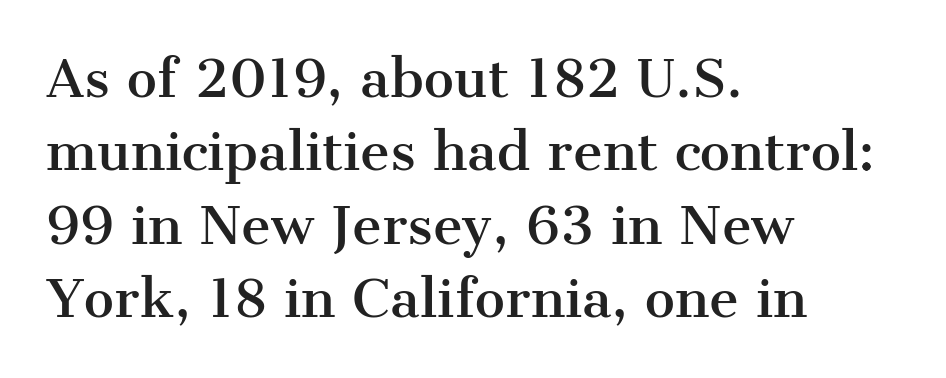
Q: Is the text italic (slanted)? A: No, it is upright.
Q: Is the typeface a serif or a sans-serif typeface? A: Serif.
Q: Is the text underlined? A: No.
Q: How is the paragraph aligned? A: Left-aligned.
Q: Is the spacing between letters normal or unusually wide? A: Normal.
Q: Is the spacing between lines tight, normal or loose? A: Normal.
Q: Width (condensed, normal, or wide)? A: Normal.
Q: Stroke contrast? A: Medium.
Q: x-height? A: Medium.
Q: Monospaced? A: No.
